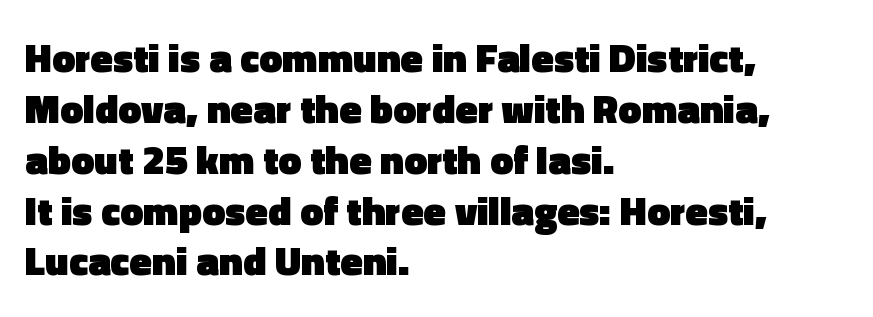
Typesetter's note: full bold, strokes at maximum text heaviness. Underlining? Definitely not there. Is there any slant? The stems are plumb. Here the designer chose a conventional face with non-uniform glyph widths. The letters sit at their default tracking, neither squeezed nor spread. Line starts are locked; line ends wander.
